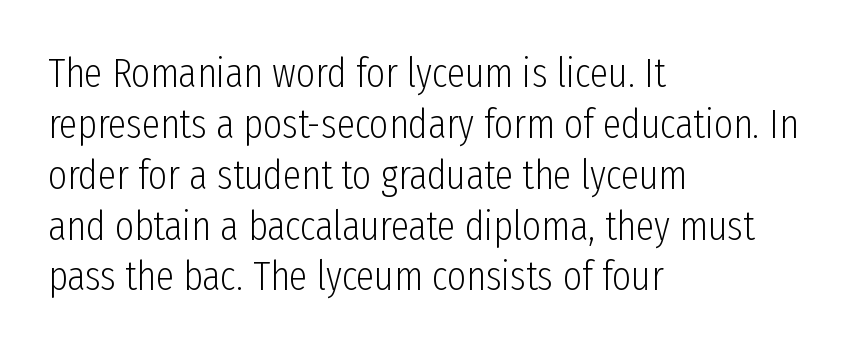
{"serif": "no", "italic": "no", "bold": "no", "weight": "light", "width": "condensed", "stroke_contrast": "low", "x_height": "medium", "monospaced": "no", "underline": "no", "align": "left", "line_spacing_ratio": 1.24, "letter_spacing": "normal", "letter_spacing_em": 0.0, "glyph_px": 41}
